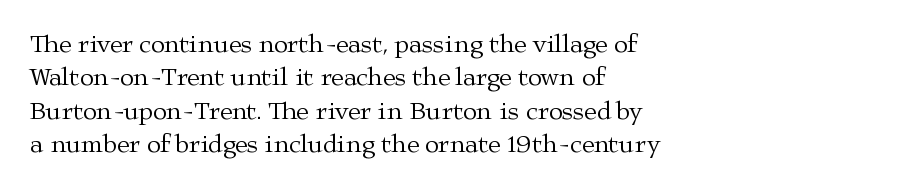
{"italic": "no", "bold": "no", "underline": "no", "align": "left", "line_spacing": "normal", "line_spacing_ratio": 1.34, "letter_spacing": "normal", "letter_spacing_em": 0.0, "glyph_px": 25}
